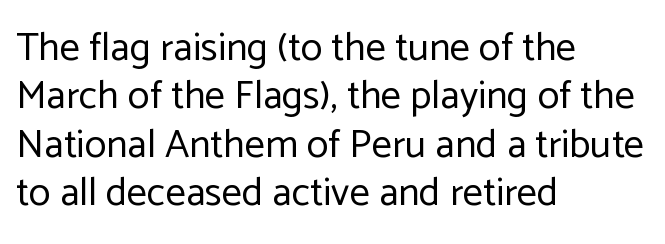
Q: Is the text bold? A: No.
Q: Is the text italic (slanted)? A: No, it is upright.
Q: Is the typeface a serif or a sans-serif typeface? A: Sans-serif.
Q: Is the text underlined? A: No.
Q: How is the paragraph aligned? A: Left-aligned.
Q: Is the spacing between letters normal or unusually wide? A: Normal.
Q: Width (condensed, normal, or wide)? A: Normal.
Q: Stroke contrast? A: Low.
Q: x-height? A: Medium.
Q: Monospaced? A: No.
